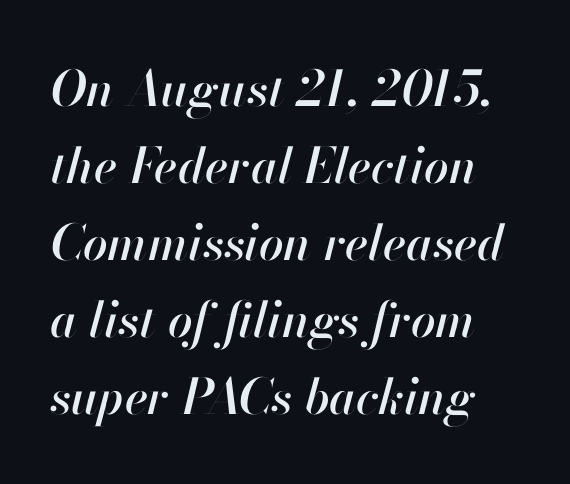
{"italic": "yes", "lean": "right", "slant_degrees": 13, "width": "normal", "stroke_contrast": "high", "x_height": "small", "monospaced": "no", "underline": "no", "line_spacing": "normal", "line_spacing_ratio": 1.57, "letter_spacing": "normal", "letter_spacing_em": 0.0, "glyph_px": 49}
